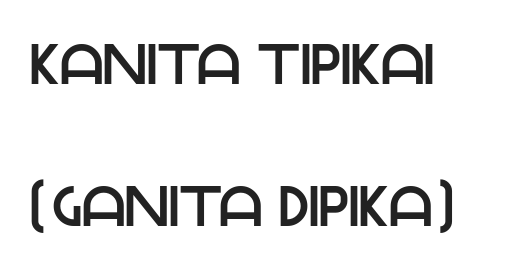
The image shows 57 px sans-serif type, upright; set left-aligned, loose line spacing (2.49x), normal letter spacing, not underlined; low stroke contrast and a large x-height.
